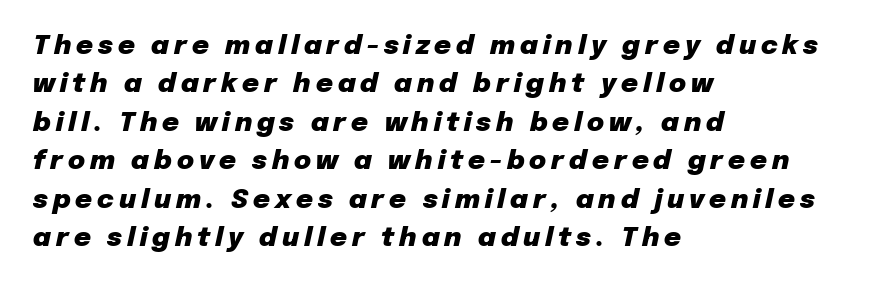
{"italic": "yes", "lean": "right", "slant_degrees": 12, "bold": "yes", "underline": "no", "align": "left", "line_spacing": "normal", "line_spacing_ratio": 1.48, "glyph_px": 26}
